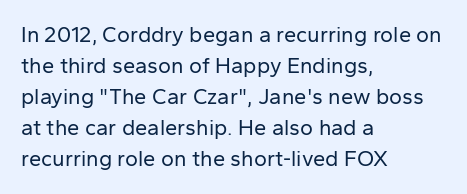
{"italic": "no", "bold": "no", "underline": "no", "align": "left", "line_spacing": "normal", "line_spacing_ratio": 1.41, "letter_spacing": "normal", "letter_spacing_em": 0.0, "glyph_px": 22}
